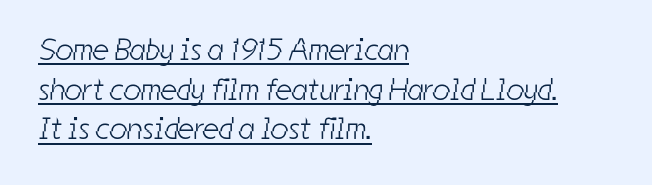
The image shows 31 px light, condensed sans-serif type; set left-aligned, normal line spacing (1.28x), normal letter spacing, underlined; low stroke contrast and a medium x-height.
